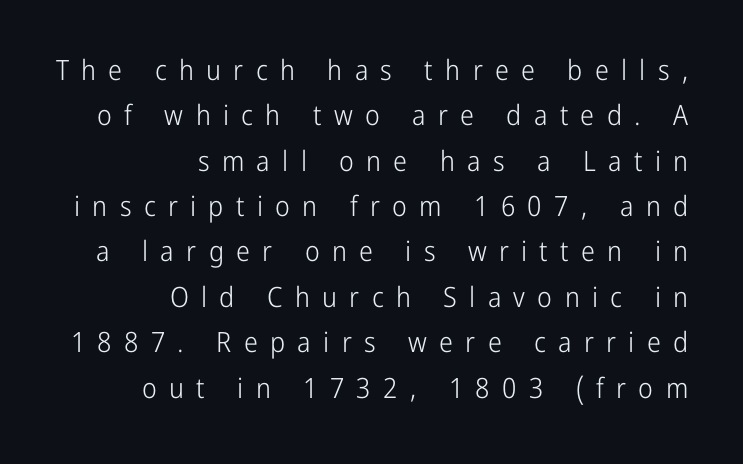
The image shows 28 px light, condensed sans-serif type, upright; set right-aligned, normal line spacing (1.62x), unusually wide letter spacing (+0.44 em), not underlined; low stroke contrast and a medium x-height.
